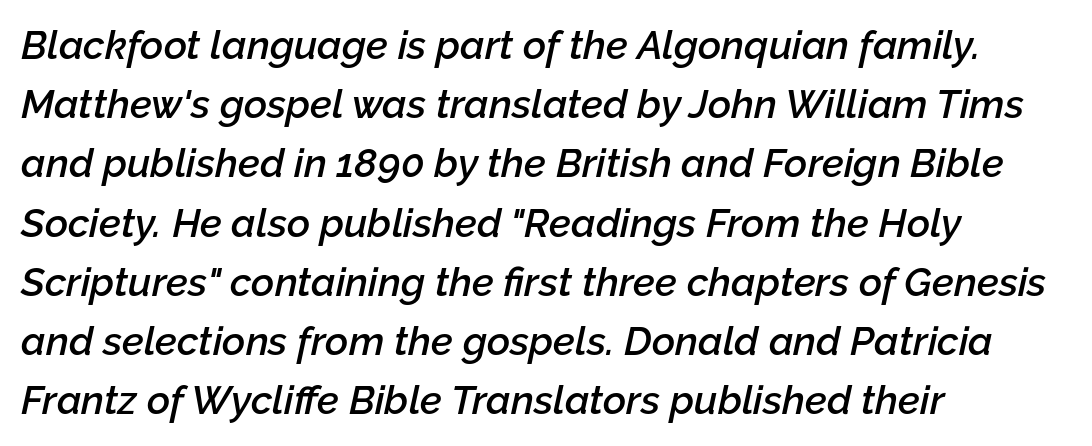
Short and long lines alike share a common starting point at left. Think of a printed novel: that variable character pitch is what you see here. Descenders hang freely into open space. Compared with ordinary roman type, these characters are visibly tilted. The lines sit at an ordinary, default distance from one another. Every letter is mildly thick-stroked: semibold rather than bold.
